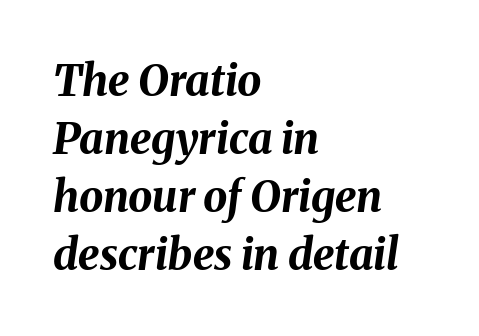
The image shows 43 px bold type, italic (leaning right); set left-aligned, normal line spacing (1.35x), normal letter spacing, not underlined; medium stroke contrast and a medium x-height.
